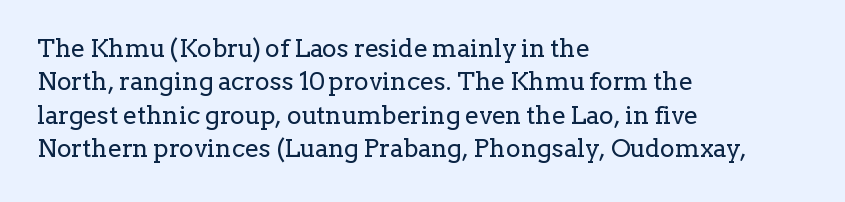
The image shows 25 px text type, upright; set left-aligned, normal line spacing (1.34x), normal letter spacing, not underlined.
